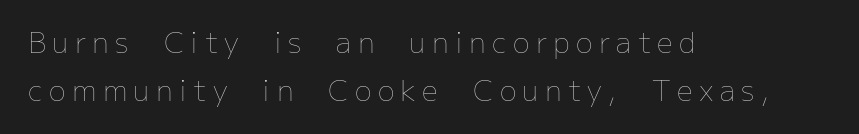
These lines have a slow, spaced-out rhythm from letter to letter. Bold? No — there's no thickening of the strokes. The paragraph has a hard left edge and a soft right edge. The axis of the letterforms is exactly vertical.
